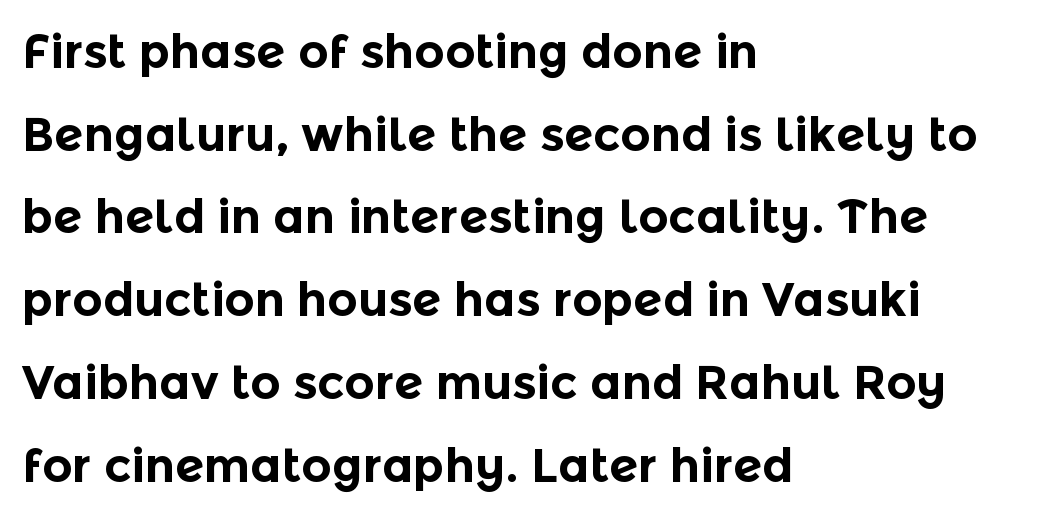
Q: Is the text bold? A: Yes.
Q: Is the text italic (slanted)? A: No, it is upright.
Q: Is the typeface a serif or a sans-serif typeface? A: Sans-serif.
Q: Is the text underlined? A: No.
Q: How is the paragraph aligned? A: Left-aligned.
Q: Is the spacing between letters normal or unusually wide? A: Normal.
Q: Width (condensed, normal, or wide)? A: Normal.
Q: x-height? A: Medium.
Q: Monospaced? A: No.
